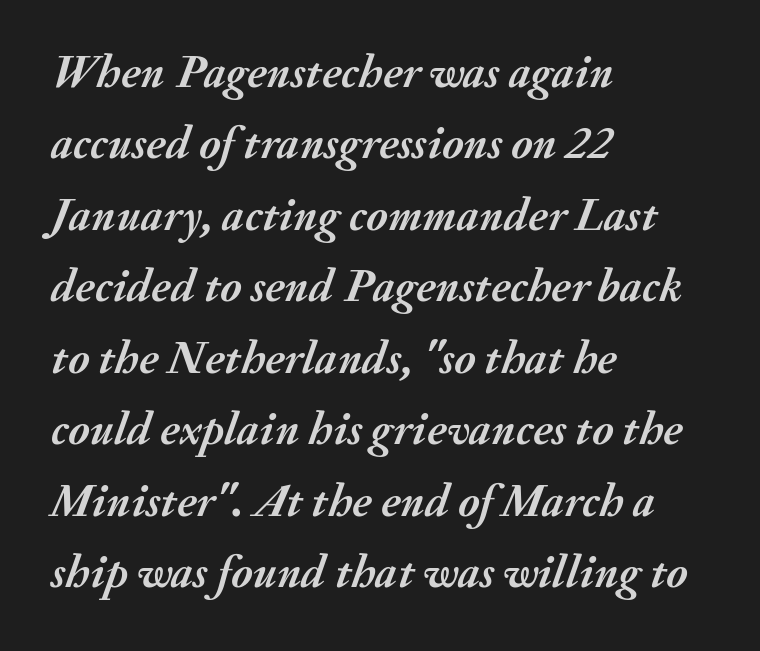
The image shows 47 px semibold type, italic (leaning right); set left-aligned, normal line spacing (1.52x), normal letter spacing, not underlined; medium stroke contrast and a small x-height.
